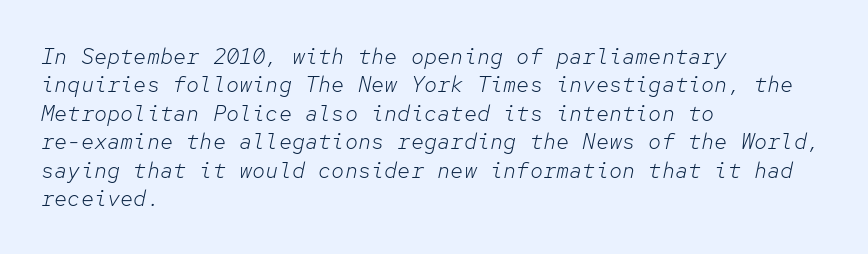
The image shows 22 px text type, italic (leaning right); set left-aligned, normal line spacing (1.29x), normal letter spacing, not underlined.
